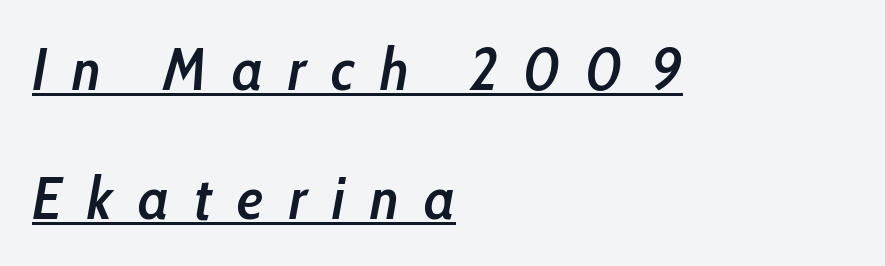
{"italic": "yes", "lean": "right", "slant_degrees": 10, "bold": "semi", "weight": "semibold", "width": "condensed", "stroke_contrast": "low", "x_height": "medium", "monospaced": "no", "underline": "yes", "align": "left", "line_spacing": "loose", "line_spacing_ratio": 2.15, "letter_spacing": "wide", "letter_spacing_em": 0.42, "glyph_px": 60}
